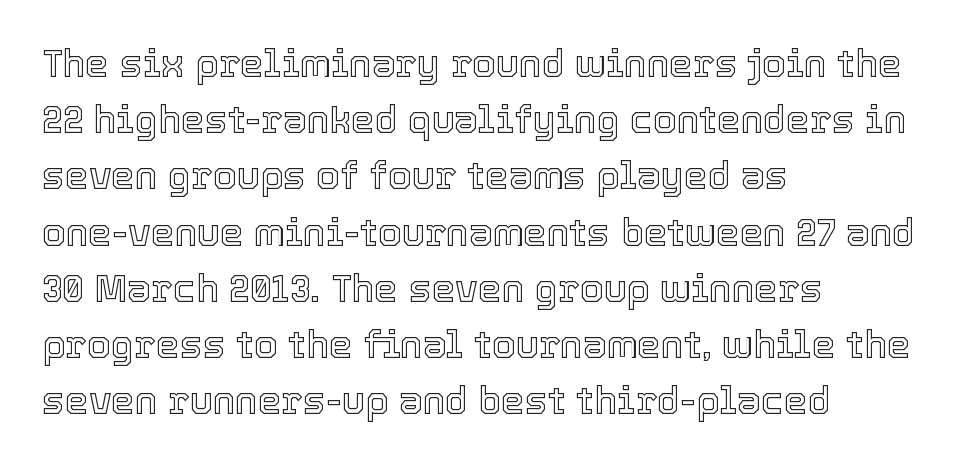
Q: Is the text italic (slanted)? A: No, it is upright.
Q: Is the text underlined? A: No.
Q: How is the paragraph aligned? A: Left-aligned.
Q: Is the spacing between letters normal or unusually wide? A: Normal.
Q: Is the spacing between lines tight, normal or loose? A: Normal.
Q: Width (condensed, normal, or wide)? A: Normal.
Q: x-height? A: Medium.
Q: Monospaced? A: No.
